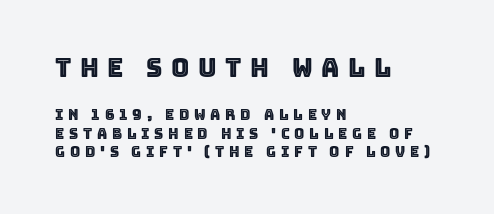
The image shows 25 px text type, upright; set left-aligned, normal line spacing (1.3x), unusually wide letter spacing (+0.34 em), not underlined; the first (top) block is 1.79x larger.
